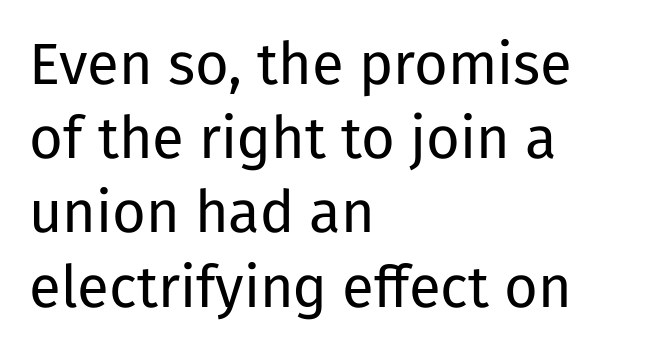
{"serif": "no", "italic": "no", "bold": "no", "weight": "regular", "width": "normal", "stroke_contrast": "low", "x_height": "medium", "monospaced": "no", "underline": "no", "align": "left", "line_spacing": "normal", "line_spacing_ratio": 1.28, "letter_spacing": "normal", "letter_spacing_em": 0.0, "glyph_px": 58}
